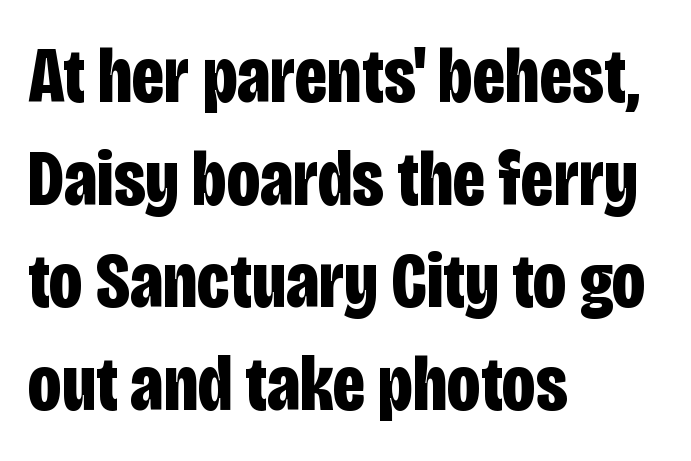
Stroke terminals: plain, sans-serif. Does the lettering tilt? It doesn't — this is upright. What stands out about the letter spacing? Nothing — it is the standard amount. Short and long lines alike share a common starting point at left. Each letter keeps its own natural width here, so spacing adapts to shape.
